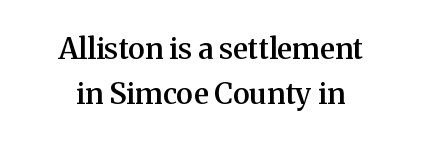
Q: Is the text bold? A: Semi-bold.
Q: Is the text italic (slanted)? A: No, it is upright.
Q: Is the typeface a serif or a sans-serif typeface? A: Serif.
Q: Is the text underlined? A: No.
Q: How is the paragraph aligned? A: Centered.
Q: Is the spacing between letters normal or unusually wide? A: Normal.
Q: Is the spacing between lines tight, normal or loose? A: Normal.
Q: Width (condensed, normal, or wide)? A: Normal.
Q: Stroke contrast? A: Medium.
Q: x-height? A: Medium.
Q: Monospaced? A: No.
